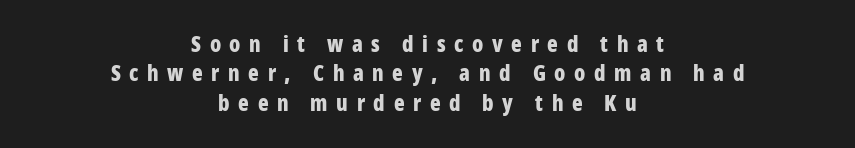
Q: Is the text bold? A: Yes.
Q: Is the text italic (slanted)? A: No, it is upright.
Q: Is the text underlined? A: No.
Q: How is the paragraph aligned? A: Centered.
Q: Is the spacing between letters normal or unusually wide? A: Unusually wide.
Q: Is the spacing between lines tight, normal or loose? A: Normal.
